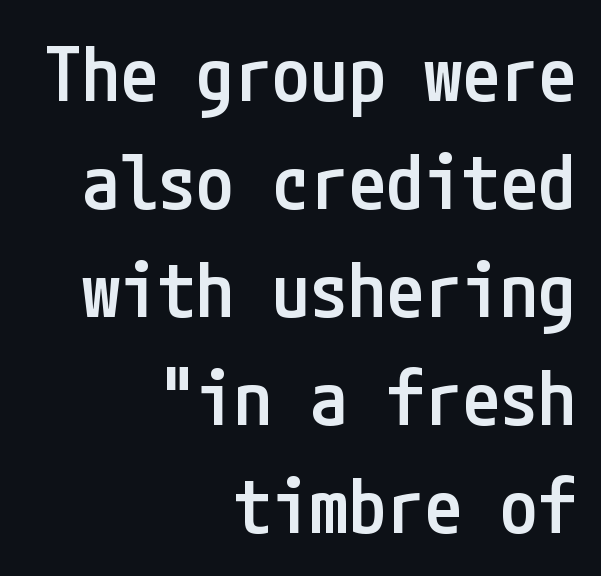
The sample has been set in demibold, a notch under bold. Has an underline been added? It has not. Ascenders rise straight up at ninety degrees. Short and long lines alike share a common ending point at right.
